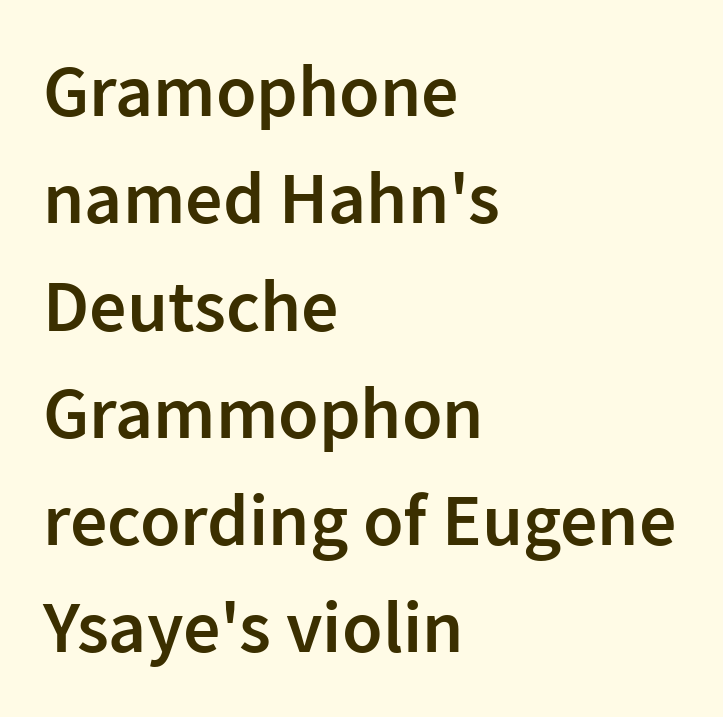
Layout note: lines flush left. Character widths vary here, with narrow letters taking less room than wide ones. I'd call this a sans setting — the letters go barefoot. The face used here is rendered with its standard letterfit. Normally led — the rows are evenly, conventionally spaced. Its strokes are somewhat broadened, the hallmark of semibold type.
